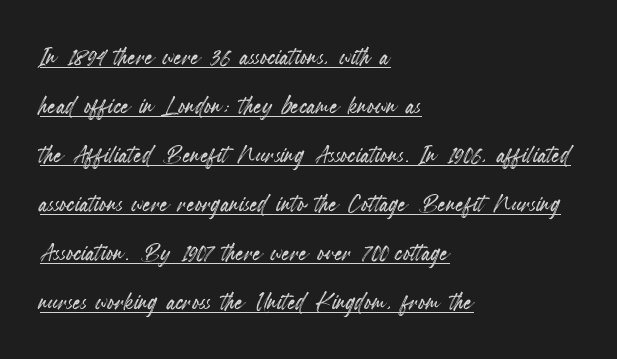
The image shows 32 px condensed type; set left-aligned, normal line spacing (1.53x), normal letter spacing, underlined; a small x-height.
